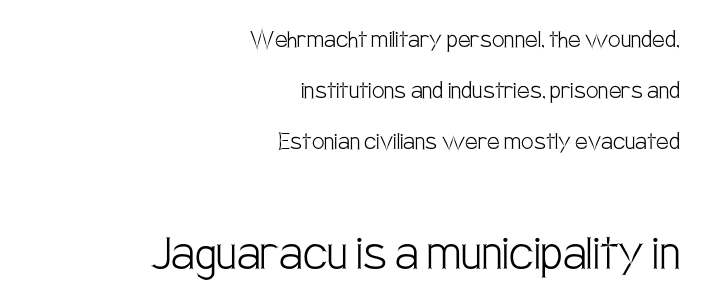
Q: Is the text bold? A: No.
Q: Is the text italic (slanted)? A: No, it is upright.
Q: Is the typeface a serif or a sans-serif typeface? A: Sans-serif.
Q: Is the text underlined? A: No.
Q: How is the paragraph aligned? A: Right-aligned.
Q: Is the spacing between letters normal or unusually wide? A: Normal.
Q: Which block of text is set in a larger size, the first (top) or the second (bottom)? A: The second (bottom) one.
Q: Width (condensed, normal, or wide)? A: Condensed.
Q: Stroke contrast? A: Low.
Q: x-height? A: Large.
Q: Monospaced? A: No.
